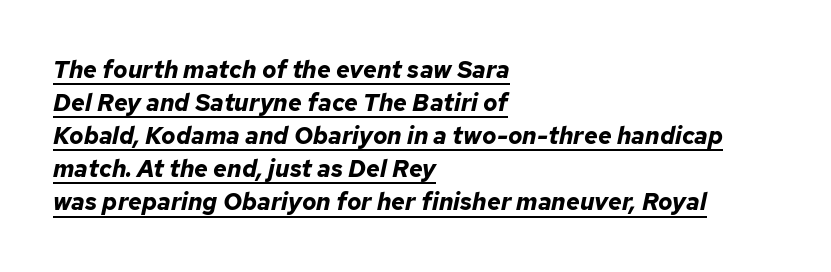
An italicized treatment has been applied to the whole sample. The rendering keeps characters at their native spacing. Regarding leading, the lines here are spaced in the standard way. Horizontally, the lines are justified to the leading edge only.
